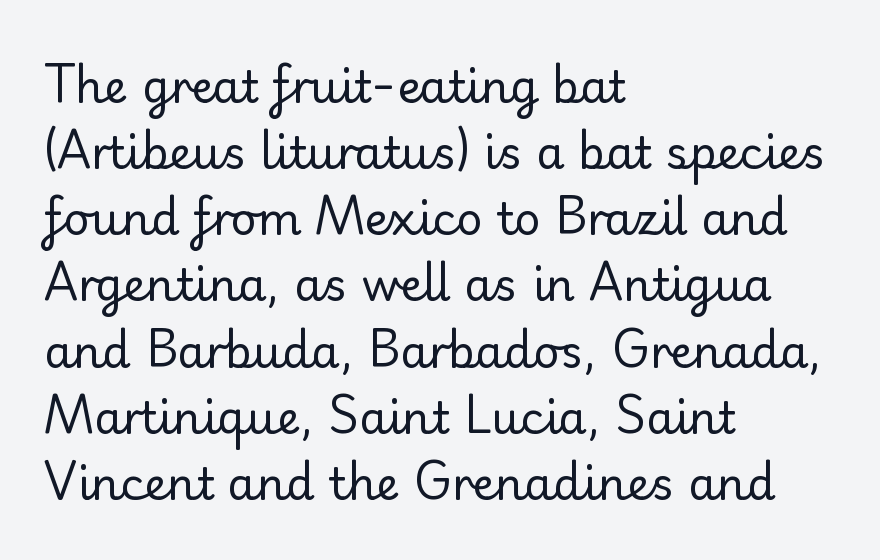
Does the type have serifs? Yes, each stem ends in a small foot. The passage shown is not bold in any degree. Compared with typical paragraphs, the rows here are spaced about the same. Here the glyphs are tracked normally, forming tight word shapes.
